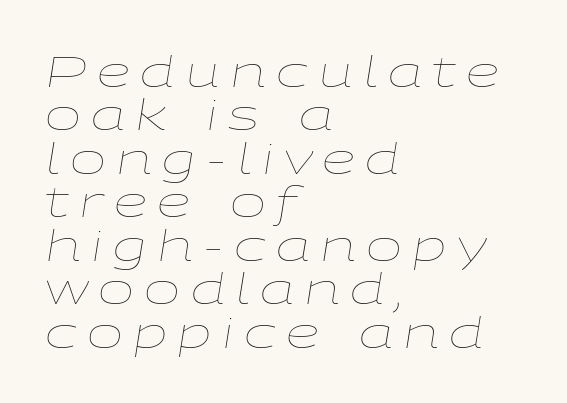
Q: Is the text bold? A: No.
Q: Is the text italic (slanted)? A: Yes, it leans right by about 9 degrees.
Q: Is the text underlined? A: No.
Q: How is the paragraph aligned? A: Left-aligned.
Q: Is the spacing between letters normal or unusually wide? A: Unusually wide.
Q: Is the spacing between lines tight, normal or loose? A: Tight.
Q: Width (condensed, normal, or wide)? A: Wide.
Q: Stroke contrast? A: Low.
Q: x-height? A: Medium.
Q: Monospaced? A: No.
